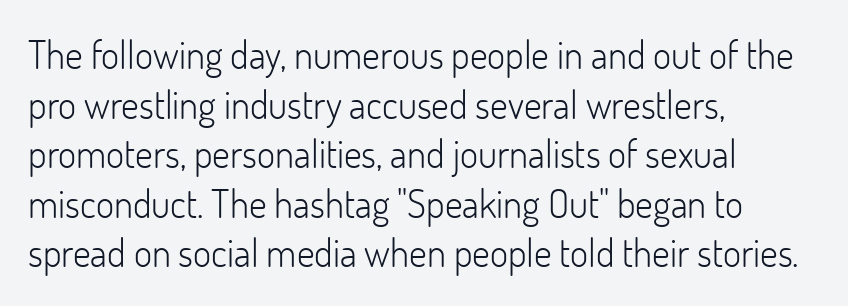
The rendering shows plain stroke endings on the letterforms — a sans-serif design. Stems here are at most as thick as an everyday book face. The letterforms sit shoulder to shoulder at normal distance. Think of a printed novel: that variable character pitch is what you see here.
